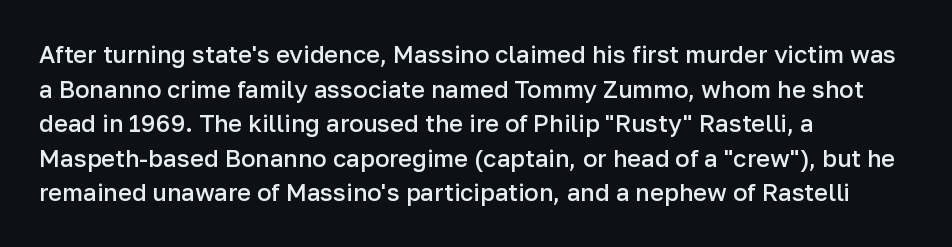
Inter-character spacing is left at the font's built-in metrics. Is there any slant? The stems are plumb. Reading down the block, your eye returns to a fixed left position each line. A semibold gives these letters moderate extra thickness, short of bold.
